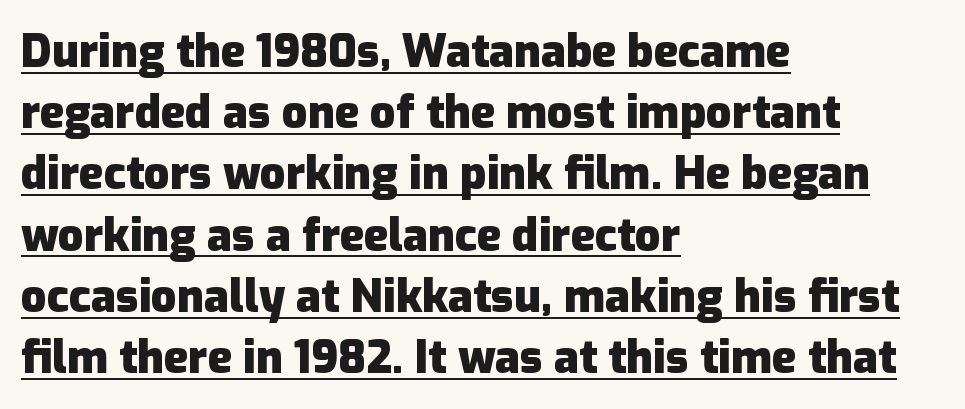
Underlined type. Observe the absence of serifs on each vertical stroke in this sample. These lines sit exactly where default settings would place them. The passage shown is emphatically bold. The lines are quadded left. Does extra space separate the letters? No, they use regular spacing.
